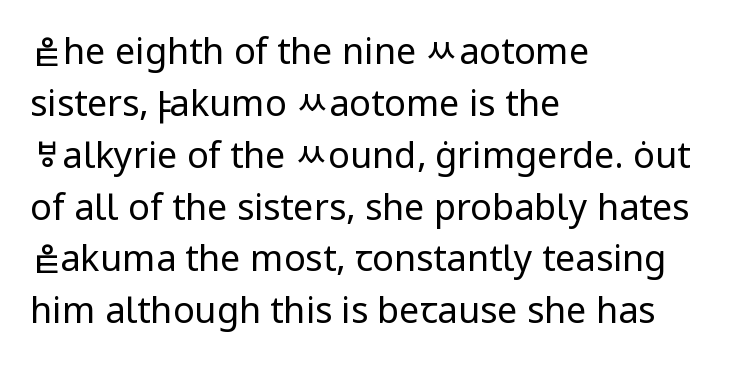
{"serif": "no", "italic": "no", "bold": "no", "weight": "regular", "width": "normal", "stroke_contrast": "low", "x_height": "medium", "monospaced": "no", "underline": "no", "align": "left", "line_spacing": "normal", "line_spacing_ratio": 1.44, "letter_spacing": "normal", "letter_spacing_em": 0.0, "glyph_px": 36}
